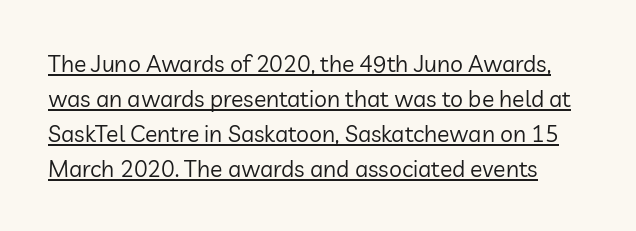
Honestly, the row spacing looks completely unremarkable. Notice how the stems are strictly vertical — no italics here. What stands out about the letter spacing? Nothing — it is the standard amount. This is not heavy type; no bold has been used. The sample's only ornament is a line tracing under the words.
